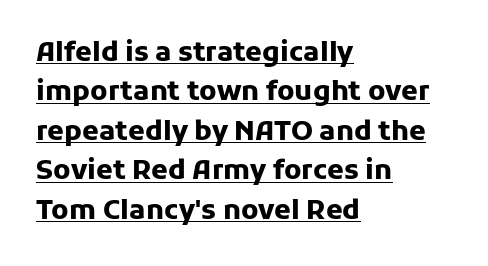
Q: Is the text bold? A: Yes.
Q: Is the text italic (slanted)? A: No, it is upright.
Q: Is the text underlined? A: Yes.
Q: How is the paragraph aligned? A: Left-aligned.
Q: Is the spacing between letters normal or unusually wide? A: Normal.
Q: Is the spacing between lines tight, normal or loose? A: Normal.
